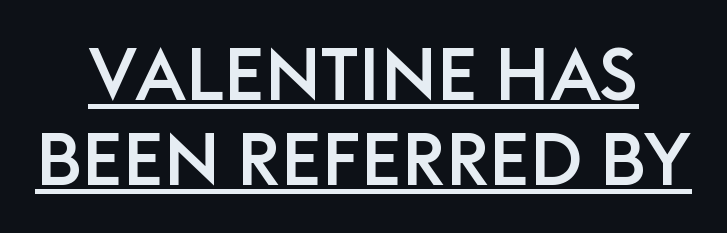
{"serif": "no", "italic": "no", "width": "normal", "stroke_contrast": "low", "x_height": "large", "monospaced": "no", "underline": "yes", "line_spacing_ratio": 1.16, "letter_spacing": "normal", "letter_spacing_em": 0.0, "glyph_px": 73}
